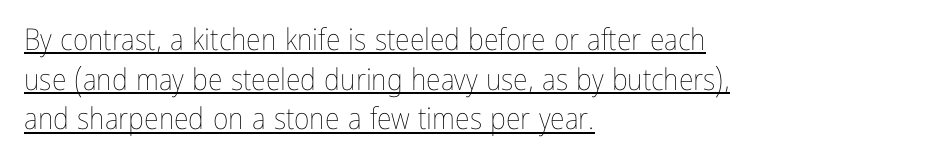
Q: Is the text bold? A: No.
Q: Is the text italic (slanted)? A: No, it is upright.
Q: Is the text underlined? A: Yes.
Q: How is the paragraph aligned? A: Left-aligned.
Q: Is the spacing between letters normal or unusually wide? A: Normal.
Q: Is the spacing between lines tight, normal or loose? A: Normal.
Q: Width (condensed, normal, or wide)? A: Condensed.
Q: Stroke contrast? A: Low.
Q: x-height? A: Medium.
Q: Monospaced? A: No.
